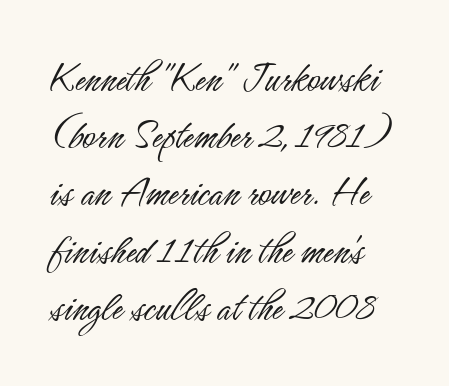
The image shows 44 px light, condensed sans-serif type; set left-aligned, normal line spacing (1.3x), normal letter spacing, not underlined; low stroke contrast and a small x-height.
